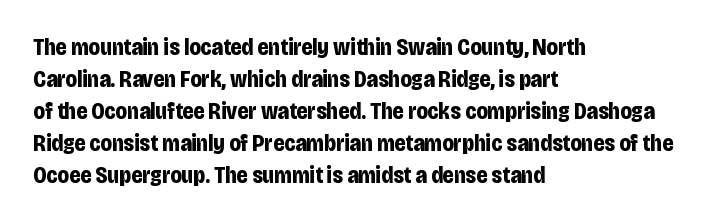
{"italic": "no", "bold": "yes", "underline": "no", "align": "left", "line_spacing": "normal", "line_spacing_ratio": 1.39, "letter_spacing": "normal", "letter_spacing_em": 0.0, "glyph_px": 23}
